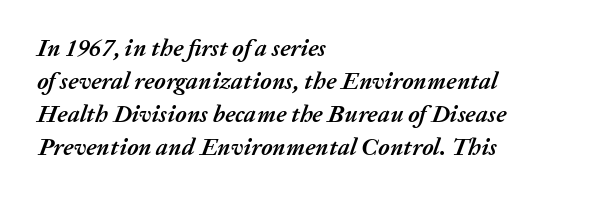
Q: Is the text bold? A: Yes.
Q: Is the text italic (slanted)? A: Yes, it leans right by about 20 degrees.
Q: Is the text underlined? A: No.
Q: How is the paragraph aligned? A: Left-aligned.
Q: Is the spacing between letters normal or unusually wide? A: Normal.
Q: Is the spacing between lines tight, normal or loose? A: Normal.
